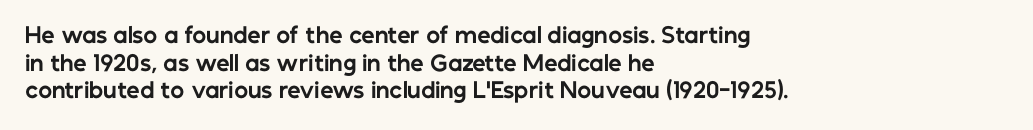
The image shows 21 px bold type, upright; set left-aligned, normal line spacing (1.31x), normal letter spacing, not underlined.
